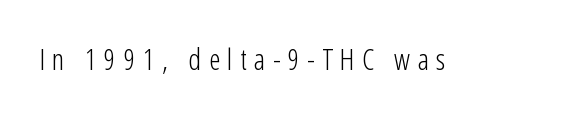
{"serif": "no", "italic": "no", "bold": "no", "weight": "light", "width": "condensed", "stroke_contrast": "low", "x_height": "medium", "monospaced": "no", "underline": "no", "letter_spacing": "wide", "letter_spacing_em": 0.26, "glyph_px": 29}
